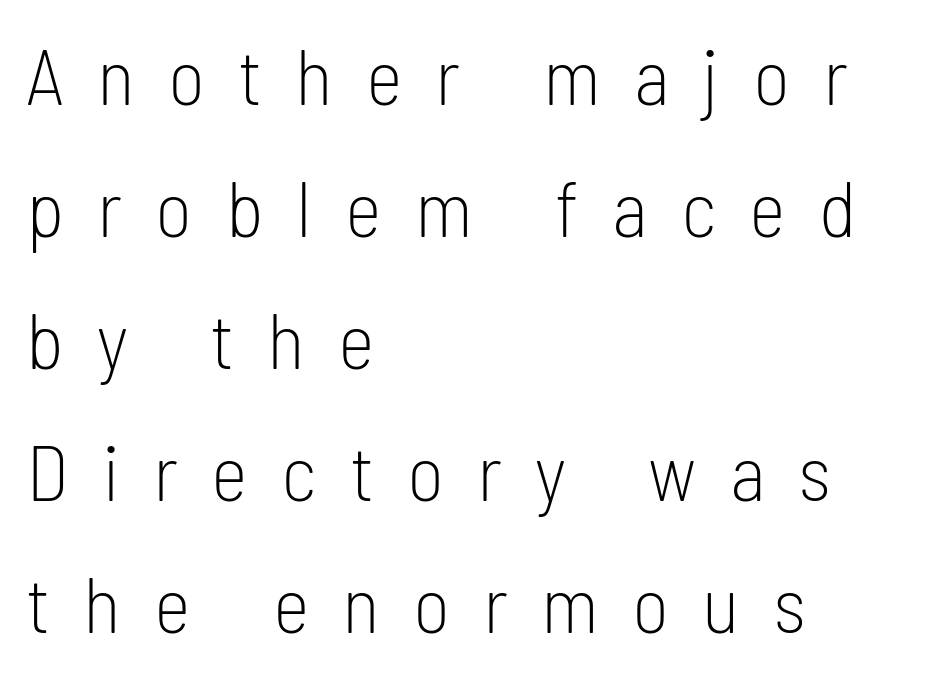
The image shows 79 px light, condensed sans-serif type, upright; set left-aligned, normal line spacing (1.67x), unusually wide letter spacing (+0.42 em), not underlined; low stroke contrast and a medium x-height.
